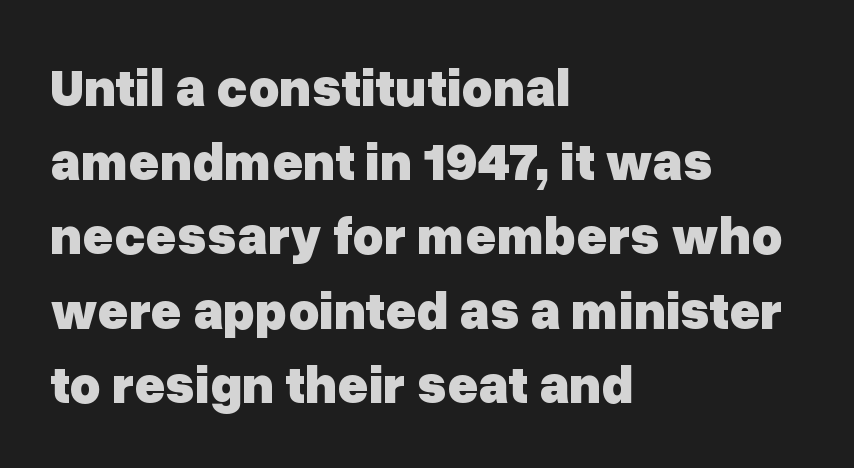
Q: Is the text bold? A: Yes.
Q: Is the text italic (slanted)? A: No, it is upright.
Q: Is the typeface a serif or a sans-serif typeface? A: Sans-serif.
Q: Is the text underlined? A: No.
Q: How is the paragraph aligned? A: Left-aligned.
Q: Is the spacing between letters normal or unusually wide? A: Normal.
Q: Is the spacing between lines tight, normal or loose? A: Normal.
Q: Width (condensed, normal, or wide)? A: Normal.
Q: Stroke contrast? A: Low.
Q: x-height? A: Medium.
Q: Monospaced? A: No.
